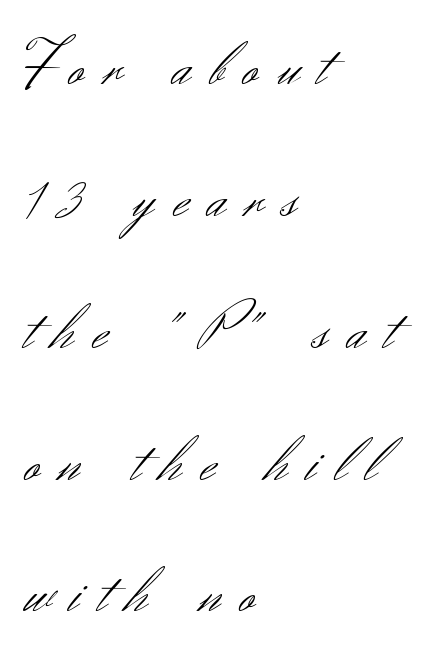
{"serif": "no", "bold": "no", "weight": "light", "width": "normal", "stroke_contrast": "medium", "x_height": "small", "monospaced": "no", "underline": "no", "align": "left", "line_spacing": "loose", "line_spacing_ratio": 2.06, "letter_spacing": "wide", "letter_spacing_em": 0.3, "glyph_px": 64}
